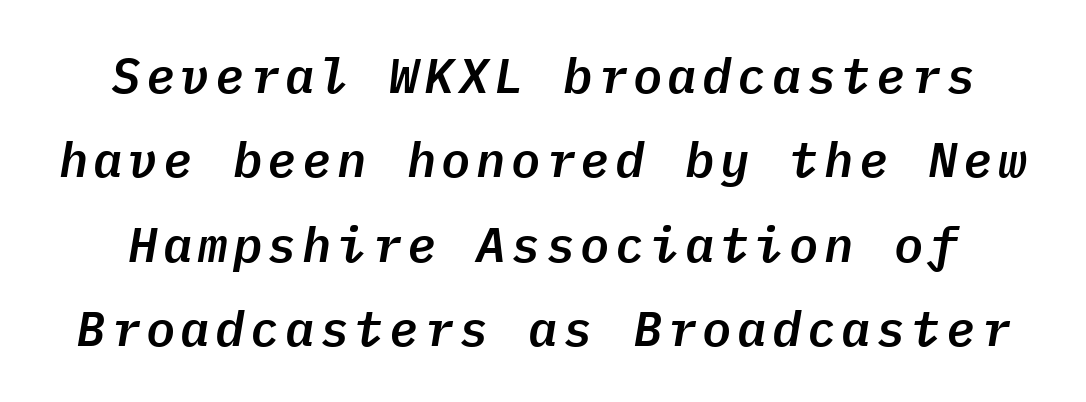
Slant detected: the letters are inclined. Fixed-width glyphs throughout — classic coding-font behaviour. The foot of each line stays bare and open.
